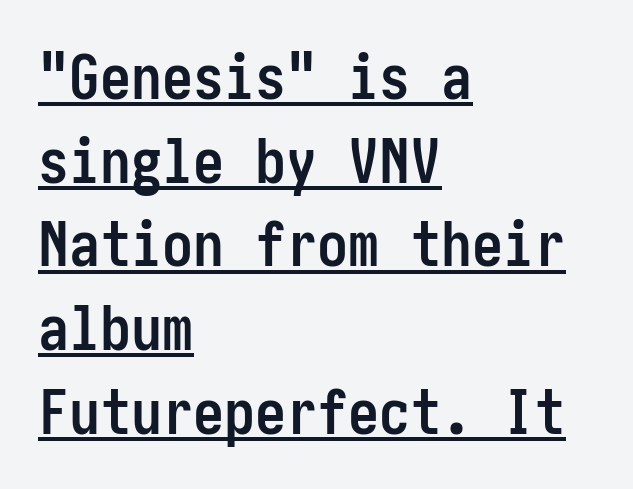
{"serif": "no", "italic": "no", "bold": "yes", "weight": "semibold", "width": "condensed", "stroke_contrast": "low", "x_height": "medium", "underline": "yes", "align": "left", "line_spacing": "normal", "line_spacing_ratio": 1.35, "letter_spacing": "normal", "letter_spacing_em": 0.0, "glyph_px": 62}
